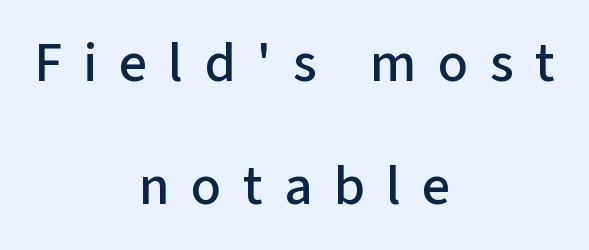
Posture: upright roman. The rendering shows plain stroke endings on the letterforms — a sans-serif design. The passage shown is typed in a proportional face where columns would drift. Each word looks stretched out because of the extra space between its letters.
